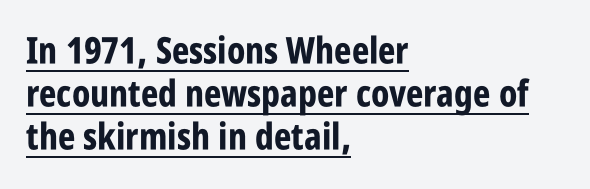
Each word holds together tightly as a unit, with standard inter-letter gaps. The letters are bold, with thick, heavy strokes. Posture: upright roman. The passage shown is underscored from start to finish.
